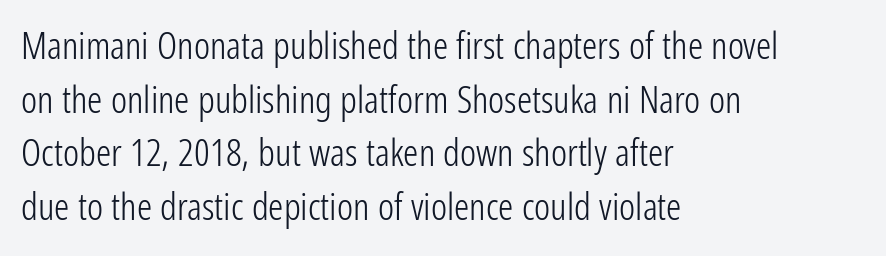
{"serif": "no", "italic": "no", "bold": "no", "weight": "light", "width": "condensed", "stroke_contrast": "low", "x_height": "medium", "monospaced": "no", "underline": "no", "align": "left", "line_spacing": "normal", "line_spacing_ratio": 1.41, "letter_spacing": "normal", "letter_spacing_em": 0.0, "glyph_px": 38}
